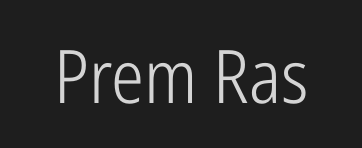
Each word holds together tightly as a unit, with standard inter-letter gaps. The weight would be labelled regular, book, light, or lighter still. Here the designer chose a conventional face with non-uniform glyph widths. This sample uses a sans-serif face. Only glyphs here, with clear space below each row. Ordinary non-slanted type is in use.
